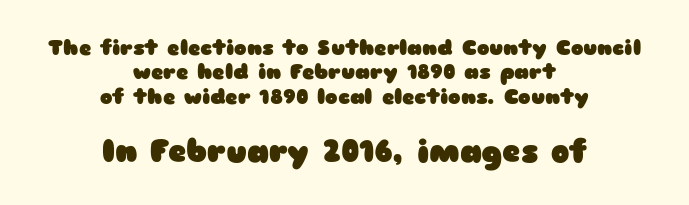
The image shows 31 px heavy, wide sans-serif type, upright; set centered, line spacing 1.16x, normal letter spacing, not underlined; the second (bottom) block is 1.48x larger; low stroke contrast and a medium x-height.
